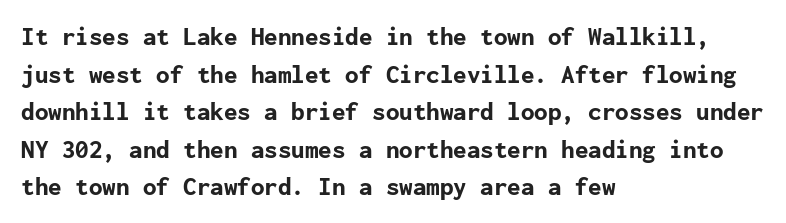
Its strokes are broad and dark, the hallmark of bold type. The letterforms sit shoulder to shoulder at normal distance. Horizontal alignment here is leftward, the default for most running prose. Each new line begins a customary step beneath the previous one. Has an underline been added? It has not. Characters remain perfectly vertical along every line.
